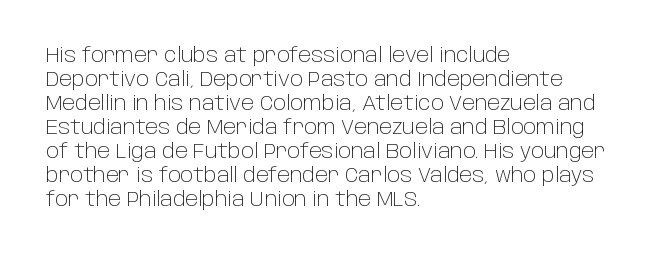
The image shows 20 px text type, upright; set left-aligned, line spacing 1.2x, normal letter spacing, not underlined.
